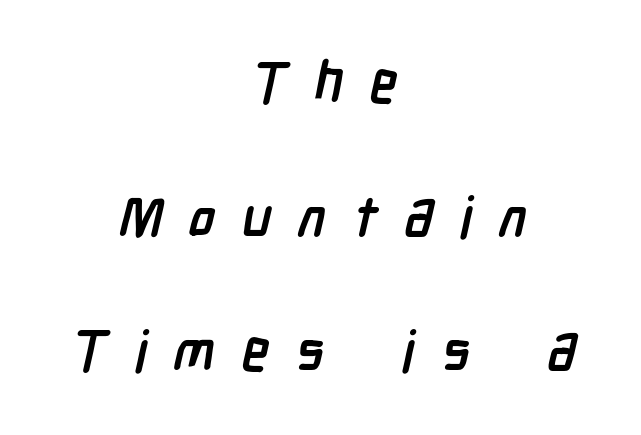
Look at the tracking — it's clearly loosened, letters drifting apart. The text was rendered using a sans face with plain stroke endings. The lines in this sample share a center point and differ in where they start and stop. Descenders are the only things crossing below the line. Does the leading feel generous? Absolutely, it's lavish.
